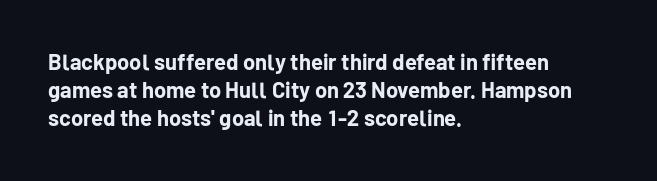
The image shows 22 px bold type, upright; set left-aligned, normal line spacing (1.27x), normal letter spacing, not underlined.
